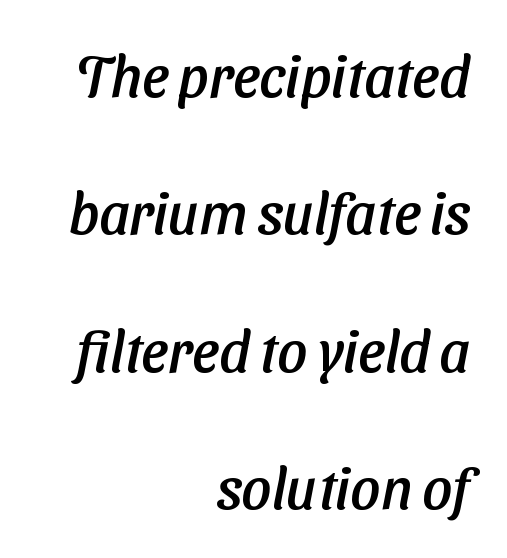
{"serif": "no", "width": "normal", "stroke_contrast": "low", "x_height": "medium", "monospaced": "no", "underline": "no", "align": "right", "line_spacing": "loose", "line_spacing_ratio": 2.37, "letter_spacing": "normal", "letter_spacing_em": 0.0, "glyph_px": 58}
